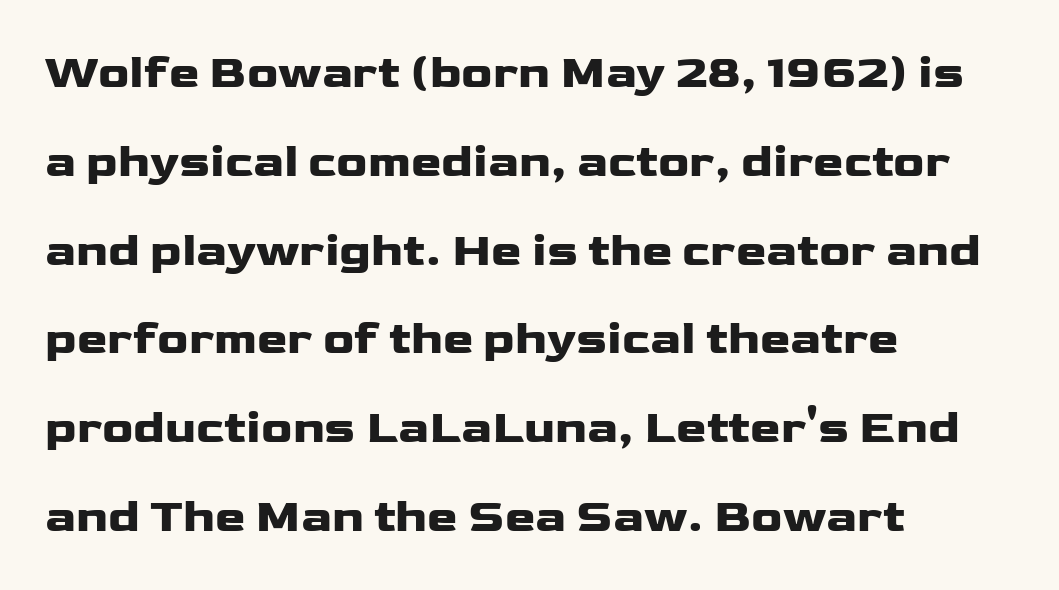
Pretty heavy lettering here — definitely bold. The ragged edge is on the right, which tells us the setting is flush left. Compared with typical body copy, the letter spacing here is the same. Only glyphs here, with clear space below each row. Do the characters align in a grid? No, the font is proportional.
